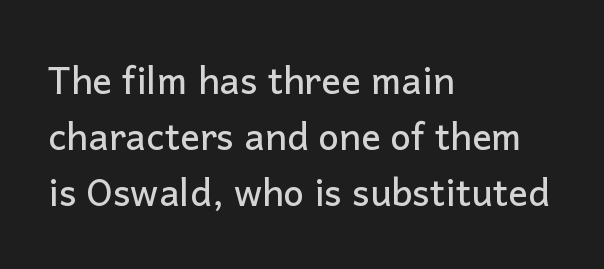
Q: Is the text italic (slanted)? A: No, it is upright.
Q: Is the typeface a serif or a sans-serif typeface? A: Sans-serif.
Q: Is the text underlined? A: No.
Q: How is the paragraph aligned? A: Left-aligned.
Q: Is the spacing between letters normal or unusually wide? A: Normal.
Q: Is the spacing between lines tight, normal or loose? A: Normal.
Q: Width (condensed, normal, or wide)? A: Normal.
Q: Stroke contrast? A: Low.
Q: x-height? A: Medium.
Q: Monospaced? A: No.
